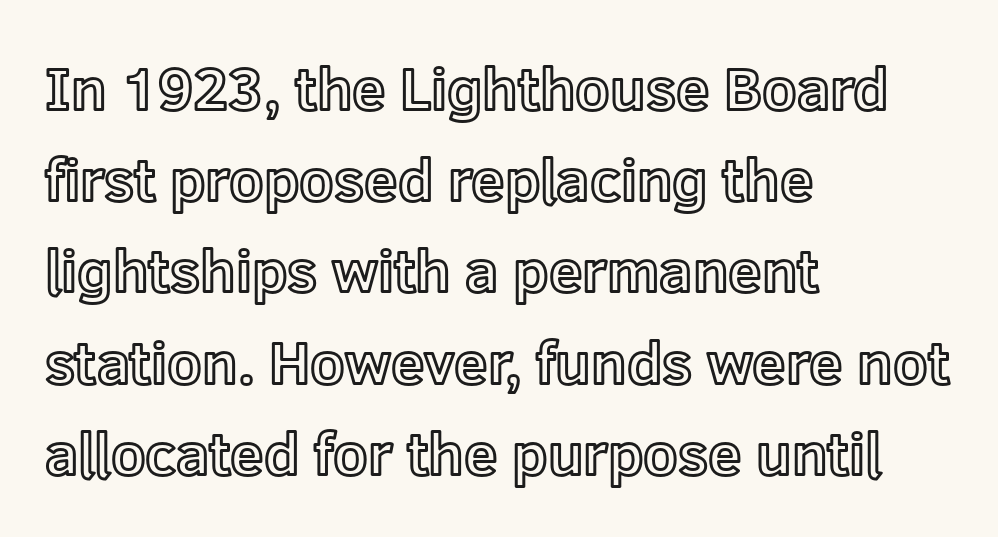
{"italic": "no", "width": "normal", "x_height": "medium", "monospaced": "no", "underline": "no", "align": "left", "line_spacing": "normal", "line_spacing_ratio": 1.52, "letter_spacing": "normal", "letter_spacing_em": 0.0, "glyph_px": 60}
